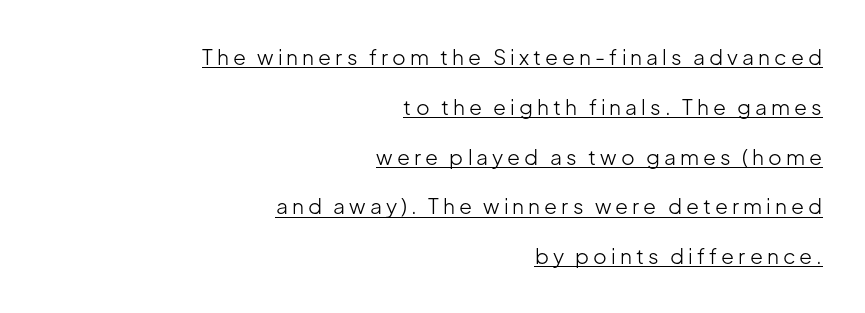
These lines were composed using upright roman letters. What's the leading like? Stretched, with rows far apart. All the whitespace from short lines collects on the left. The font sits on the lighter half of the weight spectrum, regular included. The sample's only ornament is a line tracing under the words.
